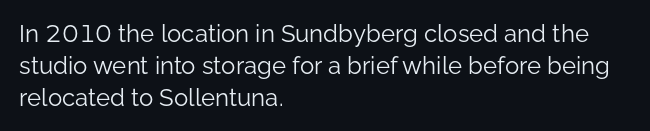
Q: Is the text bold? A: No.
Q: Is the text italic (slanted)? A: No, it is upright.
Q: Is the text underlined? A: No.
Q: How is the paragraph aligned? A: Left-aligned.
Q: Is the spacing between letters normal or unusually wide? A: Normal.
Q: Is the spacing between lines tight, normal or loose? A: Normal.
